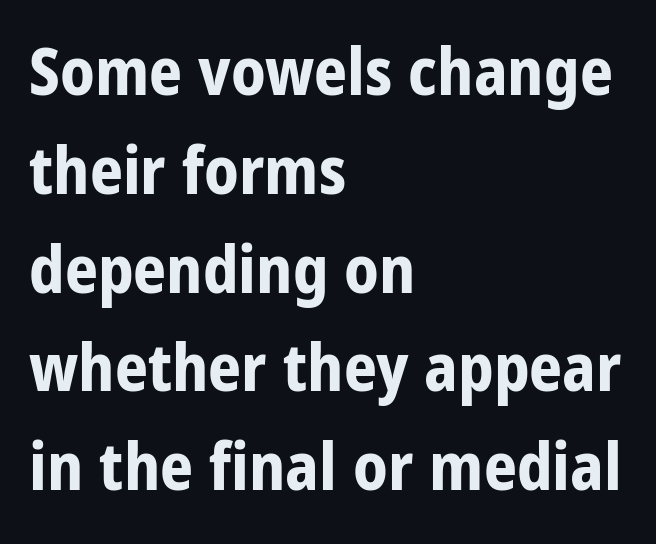
{"serif": "no", "italic": "no", "bold": "yes", "weight": "bold", "width": "condensed", "stroke_contrast": "low", "x_height": "large", "monospaced": "no", "underline": "no", "align": "left", "line_spacing": "normal", "line_spacing_ratio": 1.52, "letter_spacing": "normal", "letter_spacing_em": 0.0, "glyph_px": 65}
